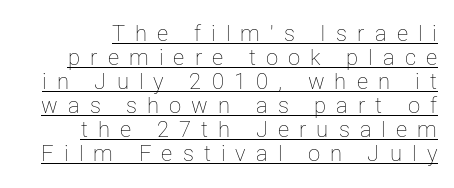
{"italic": "no", "bold": "no", "underline": "yes", "align": "right", "line_spacing": "tight", "line_spacing_ratio": 1.09, "letter_spacing": "wide", "letter_spacing_em": 0.46, "glyph_px": 22}
